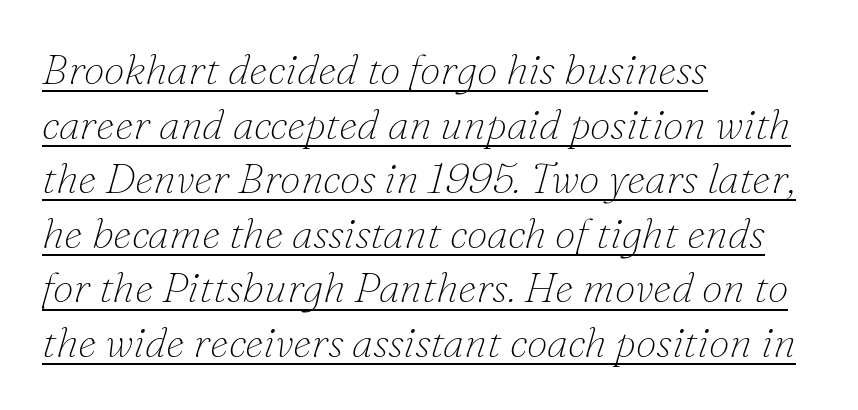
The image shows 42 px thin serif type, italic (leaning right); set left-aligned, normal line spacing (1.3x), normal letter spacing, underlined; low stroke contrast and a small x-height.
